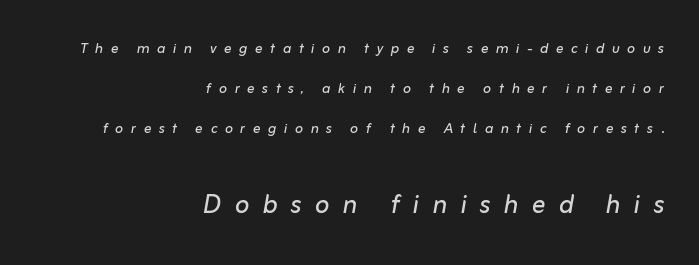
Q: Is the text bold? A: No.
Q: Is the text italic (slanted)? A: Yes, it leans right by about 10 degrees.
Q: Is the text underlined? A: No.
Q: How is the paragraph aligned? A: Right-aligned.
Q: Is the spacing between letters normal or unusually wide? A: Unusually wide.
Q: Is the spacing between lines tight, normal or loose? A: Loose.
Q: Which block of text is set in a larger size, the first (top) or the second (bottom)? A: The second (bottom) one.
Q: Width (condensed, normal, or wide)? A: Normal.
Q: Stroke contrast? A: Low.
Q: x-height? A: Medium.
Q: Monospaced? A: No.
